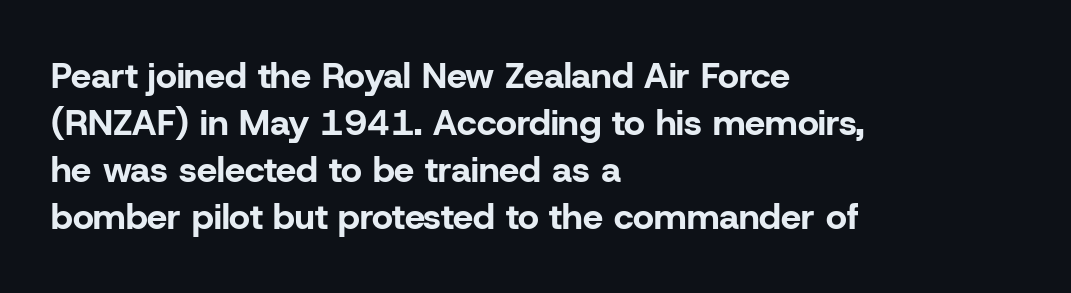
{"serif": "no", "italic": "no", "bold": "yes", "weight": "bold", "width": "normal", "stroke_contrast": "low", "x_height": "medium", "monospaced": "no", "underline": "no", "align": "left", "line_spacing": "normal", "line_spacing_ratio": 1.31, "letter_spacing": "normal", "letter_spacing_em": 0.0, "glyph_px": 36}
